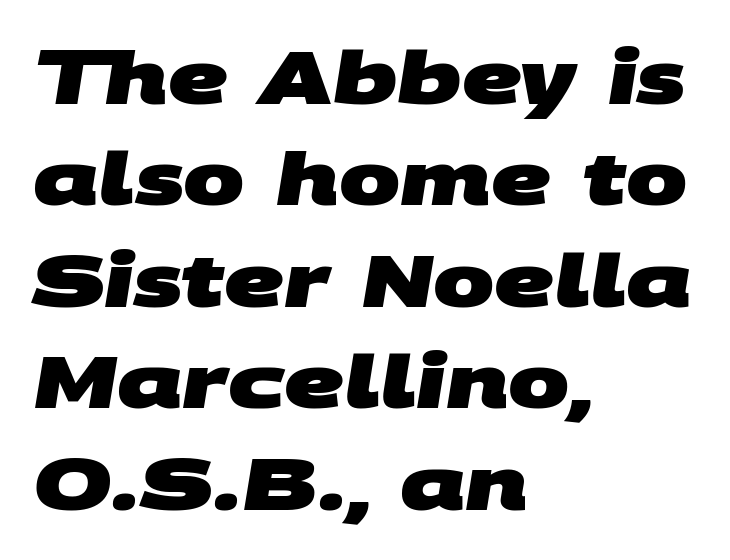
{"serif": "no", "bold": "yes", "weight": "heavy", "width": "wide", "stroke_contrast": "medium", "x_height": "large", "monospaced": "no", "underline": "no", "align": "left", "line_spacing": "normal", "line_spacing_ratio": 1.39, "letter_spacing": "normal", "letter_spacing_em": 0.0, "glyph_px": 73}
